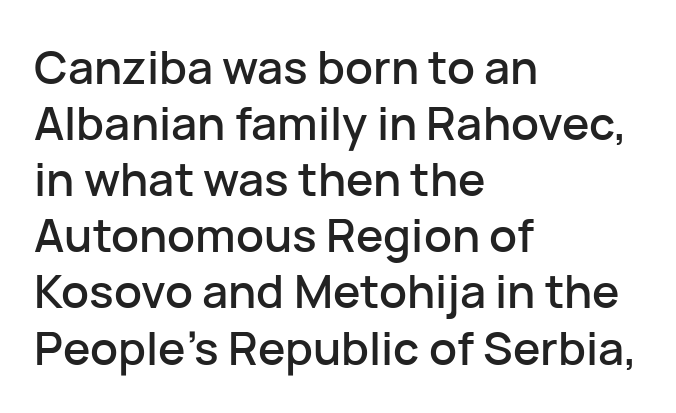
Q: Is the text italic (slanted)? A: No, it is upright.
Q: Is the typeface a serif or a sans-serif typeface? A: Sans-serif.
Q: Is the text underlined? A: No.
Q: How is the paragraph aligned? A: Left-aligned.
Q: Is the spacing between letters normal or unusually wide? A: Normal.
Q: Width (condensed, normal, or wide)? A: Normal.
Q: Stroke contrast? A: Low.
Q: x-height? A: Medium.
Q: Monospaced? A: No.
